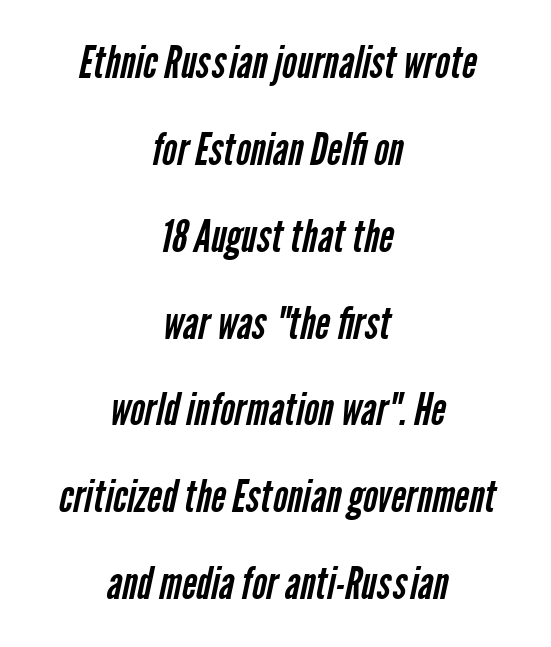
The image shows 45 px regular-weight, condensed sans-serif type; set centered, loose line spacing (1.93x), normal letter spacing, not underlined; low stroke contrast and a medium x-height.
